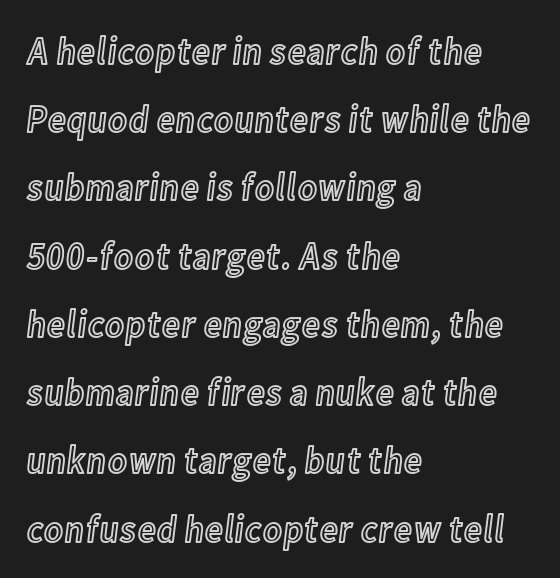
The image shows 39 px condensed type; set left-aligned, line spacing 1.75x, normal letter spacing, not underlined; a medium x-height.
